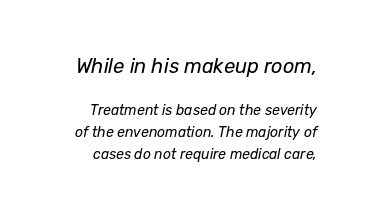
The image shows 20 px text type, italic (leaning right); set normal line spacing (1.59x), normal letter spacing, not underlined; the first (top) block is 1.43x larger.
